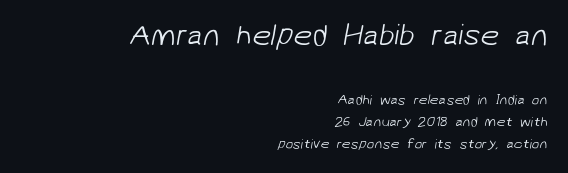
{"serif": "no", "bold": "no", "weight": "light", "width": "normal", "stroke_contrast": "low", "x_height": "medium", "monospaced": "no", "underline": "no", "align": "right", "line_spacing": "normal", "line_spacing_ratio": 1.57, "letter_spacing": "normal", "letter_spacing_em": 0.0, "larger_block": "first", "size_ratio": 2.14, "glyph_px": 30}
